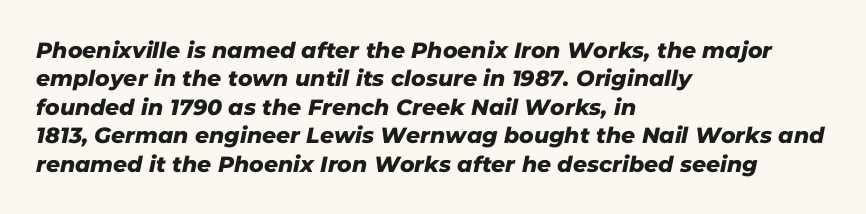
Successive baselines arrive at the customary interval. Spacing between characters is what you'd get straight out of the box. Teacher's note: observe the even left margin — that is flush-left alignment. Has an underline been added? It has not.
